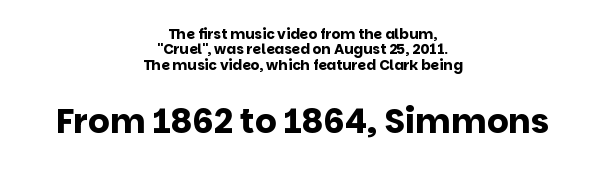
Where is the straight margin? There isn't one; the lines are centered. A dark, heavy texture on the line: the type is bold. Does the type have serifs? No, each stem ends abruptly. Characters remain perfectly vertical along every line.
